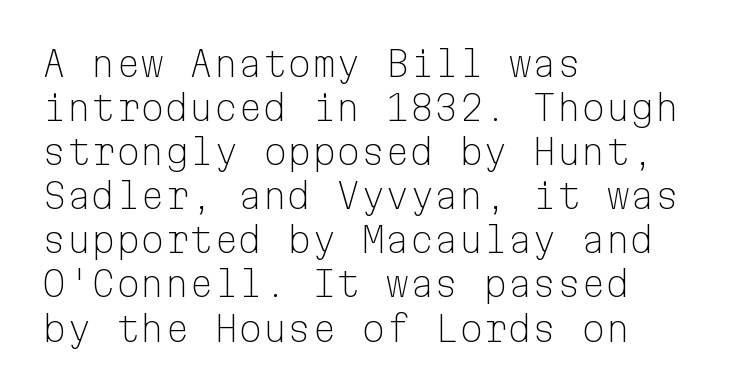
Weight: regular or lighter. Descenders hang freely into open space. The lettering stays uniformly vertical, giving the passage a roman look. The designer left line spacing at the default. Default kerning and tracking; the words read as compact shapes. In CSS terms this would be text-align: left.
